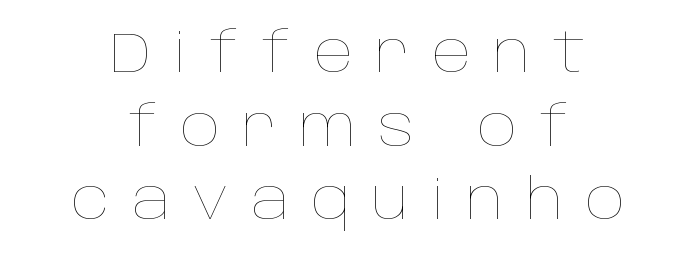
{"italic": "no", "bold": "no", "weight": "thin", "width": "normal", "stroke_contrast": "low", "x_height": "large", "monospaced": "no", "underline": "no", "align": "center", "line_spacing": "normal", "line_spacing_ratio": 1.34, "letter_spacing": "wide", "letter_spacing_em": 0.4, "glyph_px": 55}
